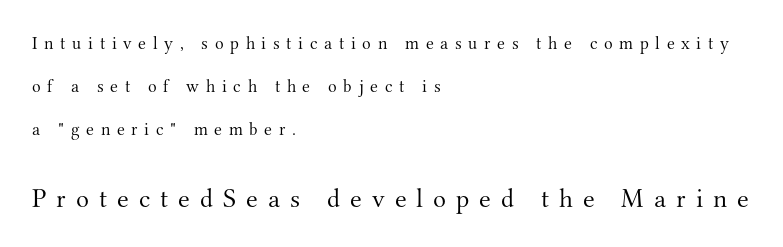
{"italic": "no", "bold": "no", "underline": "no", "align": "left", "line_spacing": "loose", "line_spacing_ratio": 2.38, "letter_spacing": "wide", "letter_spacing_em": 0.37, "larger_block": "second", "size_ratio": 1.5, "glyph_px": 27}
